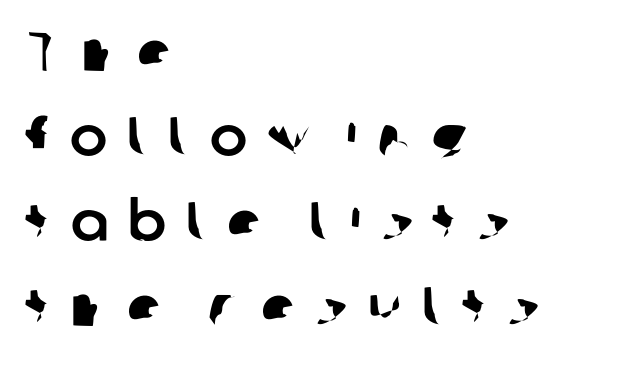
{"serif": "no", "width": "normal", "stroke_contrast": "low", "x_height": "medium", "monospaced": "no", "underline": "no", "align": "left", "line_spacing": "normal", "line_spacing_ratio": 1.52, "letter_spacing": "wide", "letter_spacing_em": 0.36, "glyph_px": 56}
